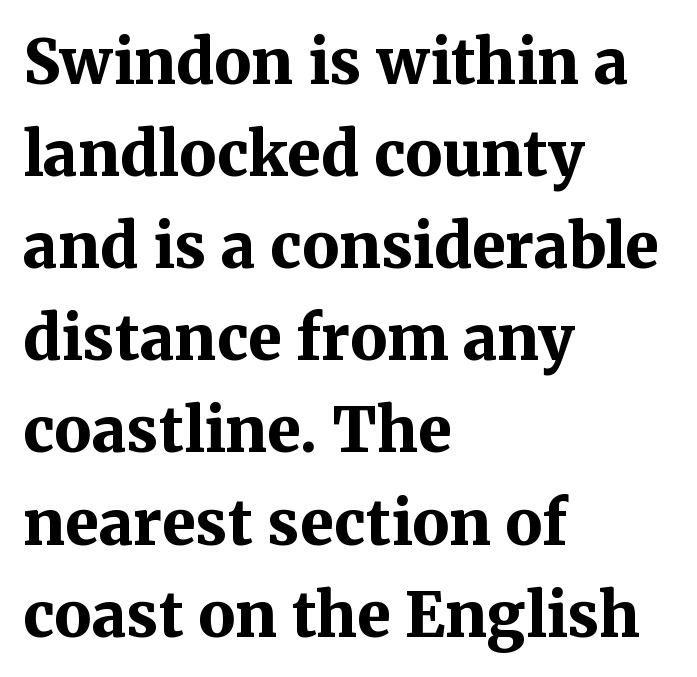
{"serif": "yes", "italic": "no", "bold": "yes", "weight": "bold", "width": "normal", "stroke_contrast": "medium", "x_height": "medium", "monospaced": "no", "underline": "no", "align": "left", "line_spacing": "normal", "line_spacing_ratio": 1.51, "letter_spacing": "normal", "letter_spacing_em": 0.0, "glyph_px": 61}
